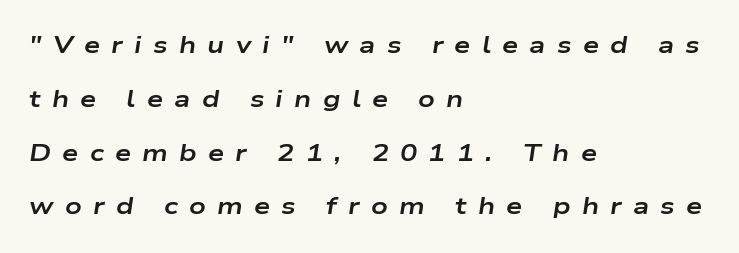
Q: Is the text bold? A: Yes.
Q: Is the text italic (slanted)? A: Yes, it leans right by about 9 degrees.
Q: Is the text underlined? A: No.
Q: How is the paragraph aligned? A: Left-aligned.
Q: Is the spacing between letters normal or unusually wide? A: Unusually wide.
Q: Is the spacing between lines tight, normal or loose? A: Loose.
